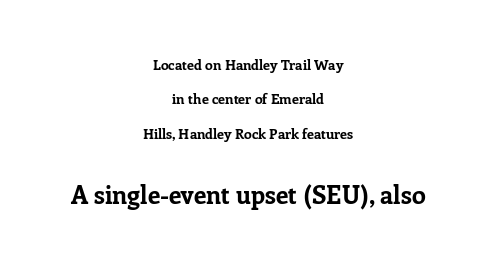
{"italic": "no", "bold": "yes", "underline": "no", "align": "center", "line_spacing": "loose", "line_spacing_ratio": 2.46, "letter_spacing": "normal", "letter_spacing_em": 0.0, "larger_block": "second", "size_ratio": 1.79, "glyph_px": 25}
